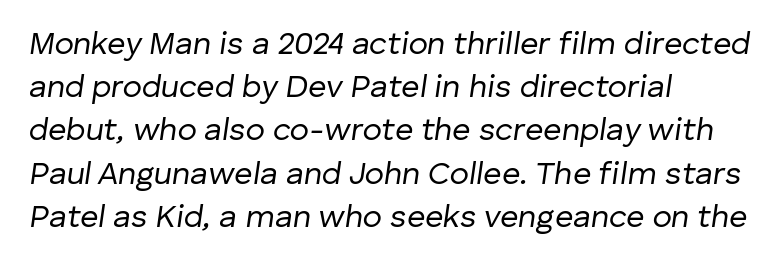
Q: Is the text bold? A: No.
Q: Is the text italic (slanted)? A: Yes, it leans right by about 8 degrees.
Q: Is the text underlined? A: No.
Q: How is the paragraph aligned? A: Left-aligned.
Q: Is the spacing between letters normal or unusually wide? A: Normal.
Q: Is the spacing between lines tight, normal or loose? A: Normal.
Q: Width (condensed, normal, or wide)? A: Normal.
Q: Stroke contrast? A: Low.
Q: x-height? A: Medium.
Q: Monospaced? A: No.
